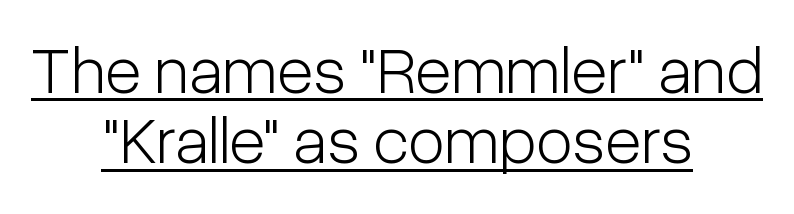
{"serif": "no", "italic": "no", "bold": "no", "weight": "light", "width": "condensed", "stroke_contrast": "low", "x_height": "medium", "monospaced": "no", "underline": "yes", "align": "center", "line_spacing": "tight", "line_spacing_ratio": 1.05, "letter_spacing": "normal", "letter_spacing_em": 0.0, "glyph_px": 67}
